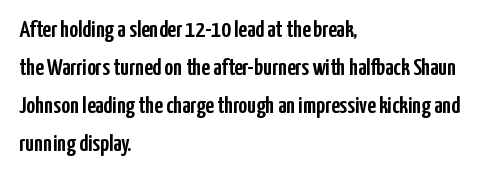
The specimen omits any rule beneath the text block's lines. Alignment: flush left. Italic? Not at all — the glyphs are vertical. The lines sit at an ordinary, default distance from one another. You could call the tracking neutral — neither tight nor loose.
